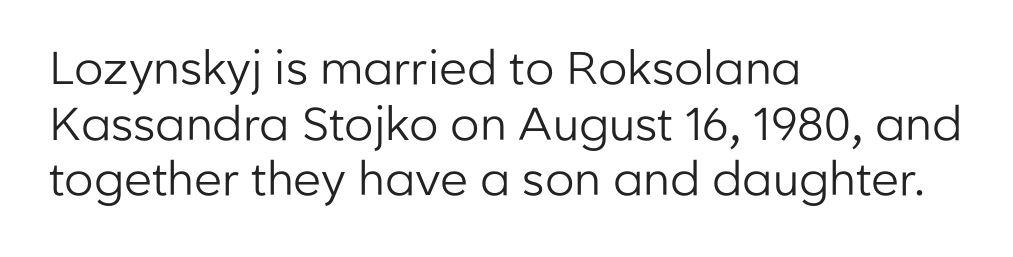
{"serif": "no", "italic": "no", "bold": "no", "weight": "regular", "width": "normal", "stroke_contrast": "low", "x_height": "medium", "monospaced": "no", "underline": "no", "align": "left", "line_spacing_ratio": 1.21, "letter_spacing": "normal", "letter_spacing_em": 0.0, "glyph_px": 46}
